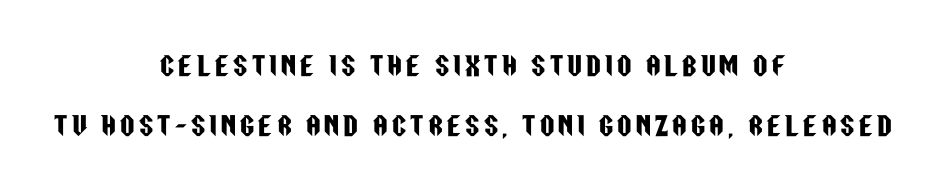
Successive baselines arrive slowly, with a big drop between each. The typography opts for an upright posture over an oblique one. A clean baseline with only descenders dipping below it. Caption: multi-line text, centered on the measure.
